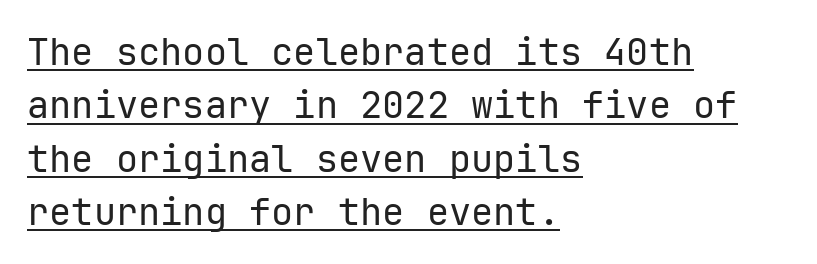
{"serif": "no", "italic": "no", "bold": "no", "weight": "regular", "width": "normal", "stroke_contrast": "low", "x_height": "medium", "monospaced": "yes", "underline": "yes", "align": "left", "line_spacing": "normal", "line_spacing_ratio": 1.44, "letter_spacing": "normal", "letter_spacing_em": 0.0, "glyph_px": 37}
